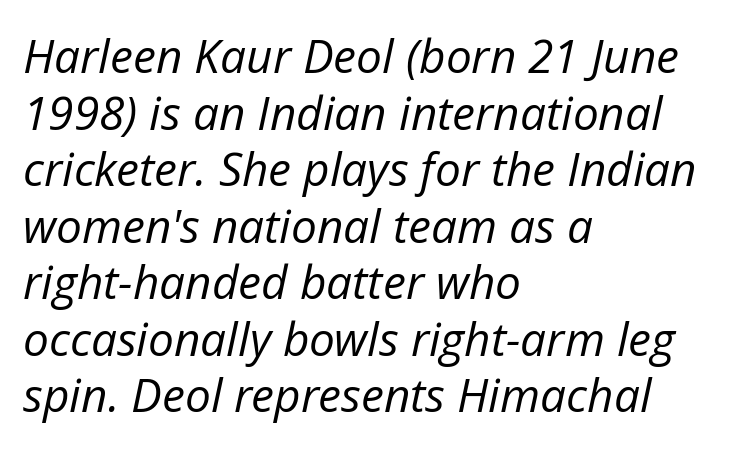
Q: Is the text bold? A: No.
Q: Is the text italic (slanted)? A: Yes, it leans right by about 12 degrees.
Q: Is the text underlined? A: No.
Q: How is the paragraph aligned? A: Left-aligned.
Q: Is the spacing between letters normal or unusually wide? A: Normal.
Q: Width (condensed, normal, or wide)? A: Normal.
Q: Stroke contrast? A: Low.
Q: x-height? A: Medium.
Q: Monospaced? A: No.
